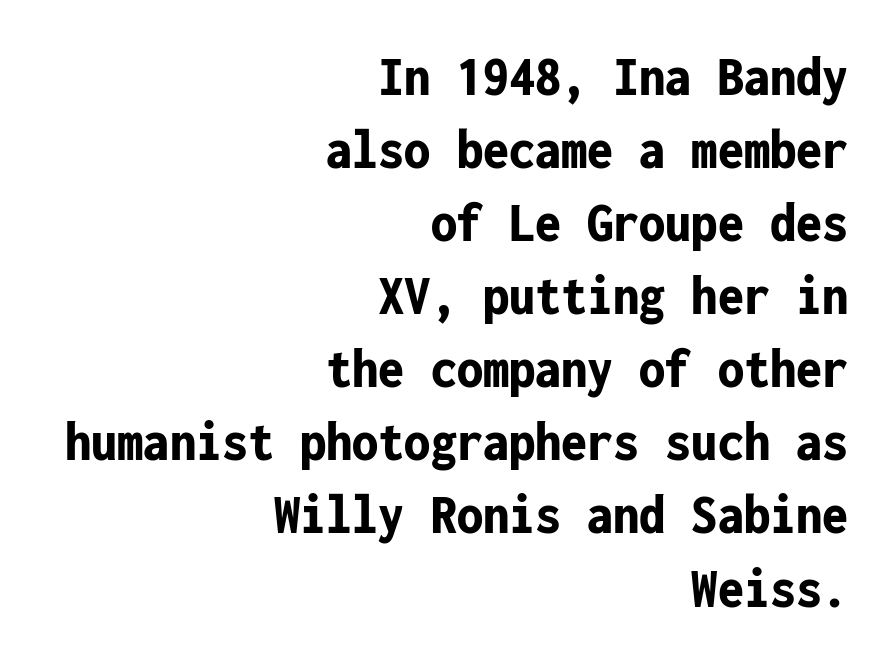
{"serif": "no", "italic": "no", "bold": "yes", "weight": "bold", "width": "condensed", "stroke_contrast": "low", "x_height": "medium", "monospaced": "yes", "underline": "no", "align": "right", "line_spacing": "normal", "line_spacing_ratio": 1.26, "letter_spacing": "normal", "letter_spacing_em": 0.0, "glyph_px": 58}
